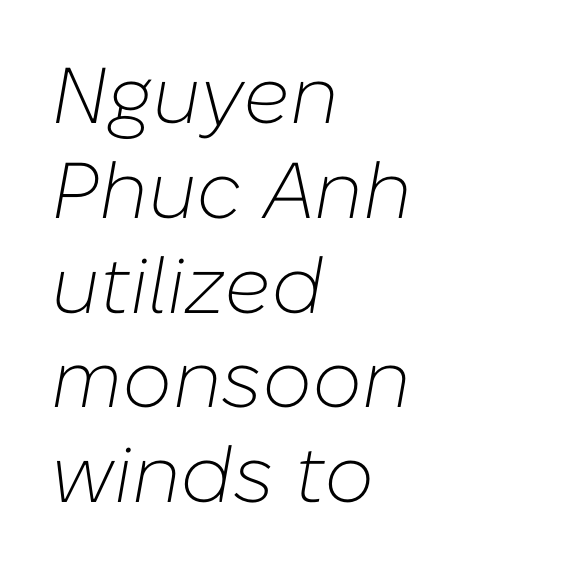
{"italic": "yes", "lean": "right", "slant_degrees": 10, "bold": "no", "weight": "light", "width": "normal", "stroke_contrast": "low", "x_height": "medium", "monospaced": "no", "underline": "no", "align": "left", "line_spacing_ratio": 1.2, "letter_spacing": "normal", "letter_spacing_em": 0.0, "glyph_px": 79}
